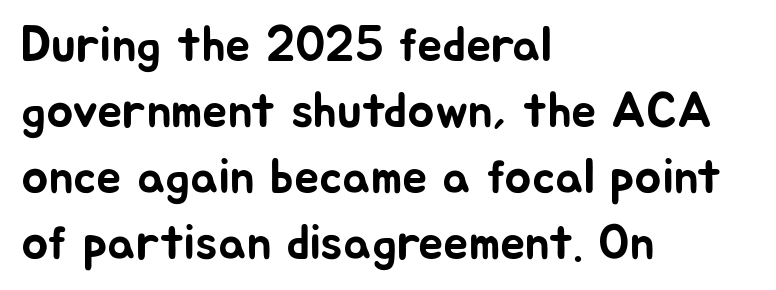
Glyph-to-glyph distance matches everyday printed text. The space beneath each line is pristine and unruled. Think of a printed novel: that variable character pitch is what you see here. The lines sit at an ordinary, default distance from one another.
